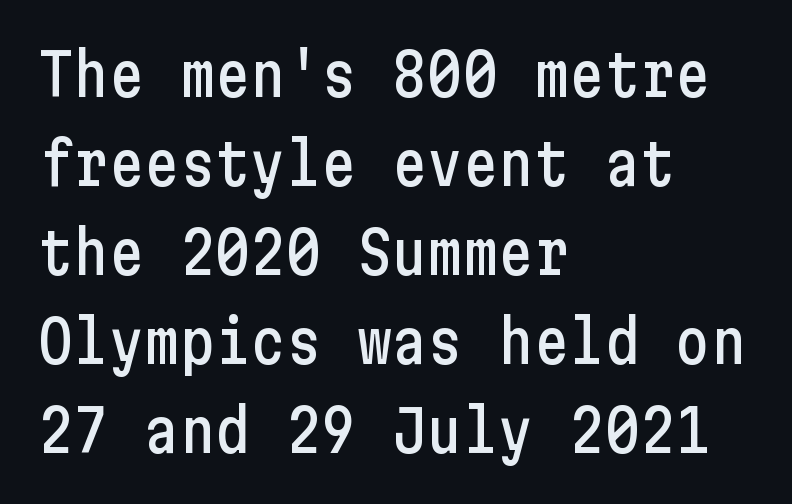
The image shows 59 px condensed sans-serif type, upright; set left-aligned, normal line spacing (1.51x), normal letter spacing, not underlined; low stroke contrast and a medium x-height.
